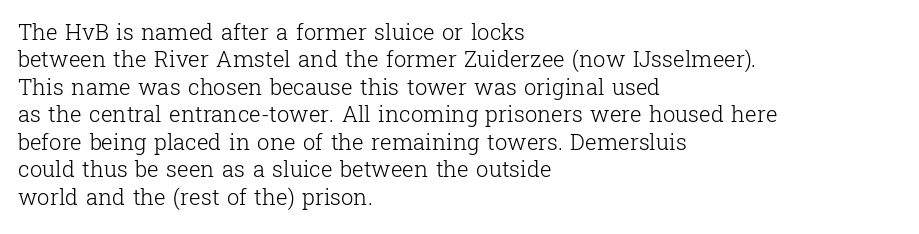
Q: Is the text bold? A: No.
Q: Is the text italic (slanted)? A: No, it is upright.
Q: Is the text underlined? A: No.
Q: How is the paragraph aligned? A: Left-aligned.
Q: Is the spacing between letters normal or unusually wide? A: Normal.
Q: Is the spacing between lines tight, normal or loose? A: Normal.
